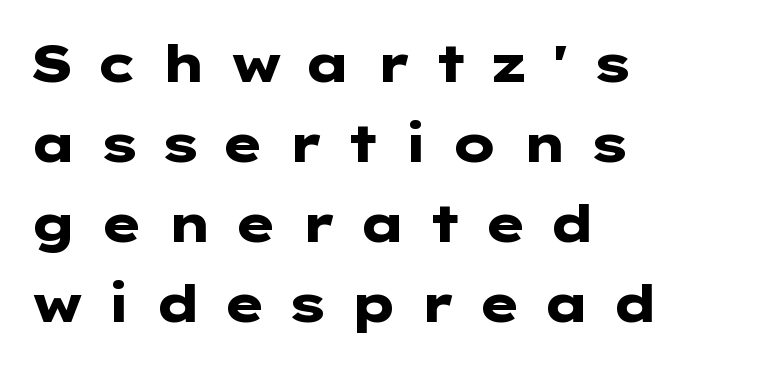
{"serif": "no", "italic": "no", "bold": "yes", "weight": "heavy", "width": "wide", "stroke_contrast": "low", "x_height": "medium", "underline": "no", "align": "left", "line_spacing": "normal", "line_spacing_ratio": 1.54, "letter_spacing": "wide", "letter_spacing_em": 0.41, "glyph_px": 52}
